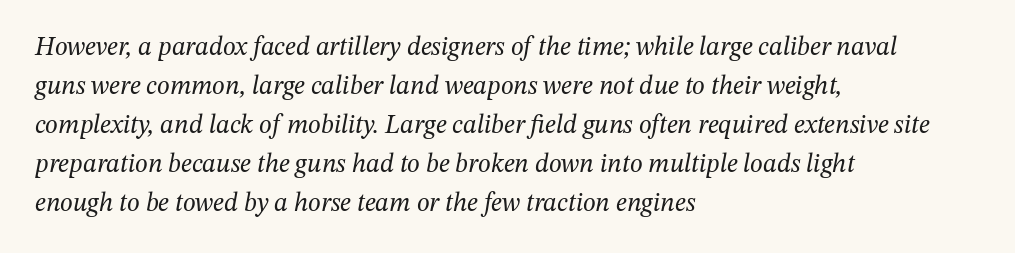
{"italic": "yes", "lean": "right", "slant_degrees": 12, "bold": "no", "underline": "no", "align": "left", "line_spacing": "normal", "line_spacing_ratio": 1.5, "letter_spacing": "normal", "letter_spacing_em": 0.0, "glyph_px": 26}
